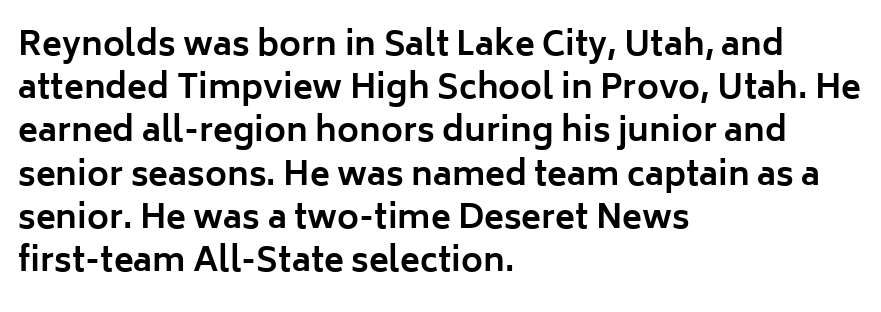
The image shows 33 px bold sans-serif type, upright; set left-aligned, normal line spacing (1.31x), normal letter spacing, not underlined; low stroke contrast and a medium x-height.
